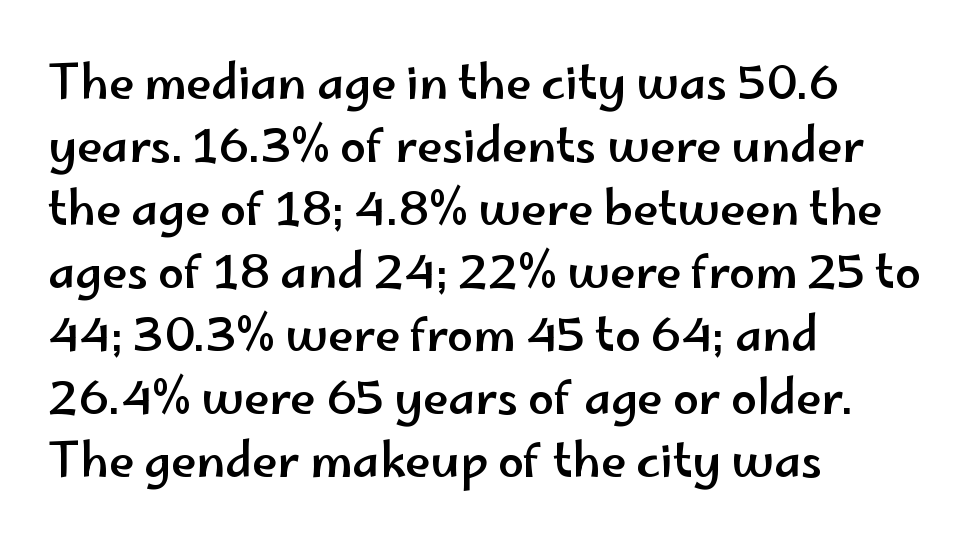
Are there feet on the stems? There aren't — it's a sans. Words appear dense and cohesive because spacing is normal. Looks like regular typesetting: each glyph gets only the width it needs. Successive baselines arrive at the customary interval. Line starts are locked; line ends wander. The baseline area is clear.
